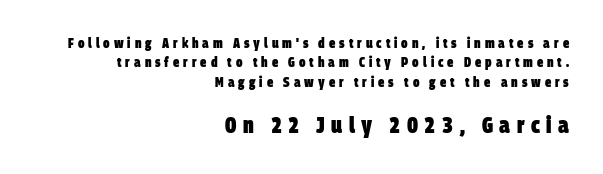
The image shows 23 px bold type; set right-aligned, normal line spacing (1.38x), unusually wide letter spacing (+0.28 em), not underlined; the second (bottom) block is 1.64x larger.
